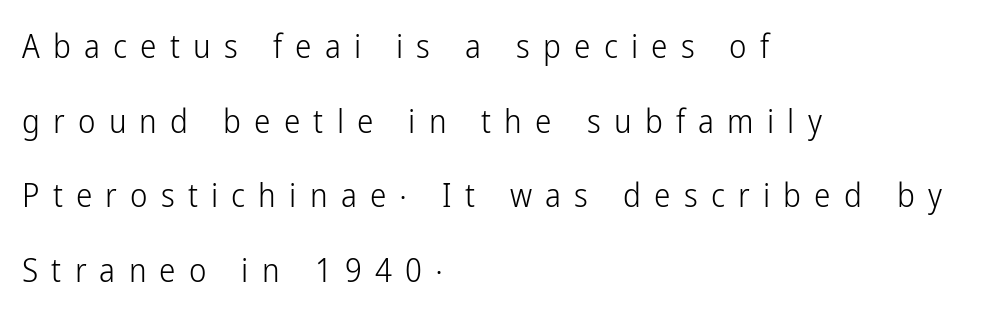
The passage shown stacks its lines with a broad gap. The face used here is a sans, in the tradition of grotesques and geometrics. Spacing verdict: proportional, widths tailored to each character. A typesetter would call this heavily tracked-out type. Layout note: lines flush left.
